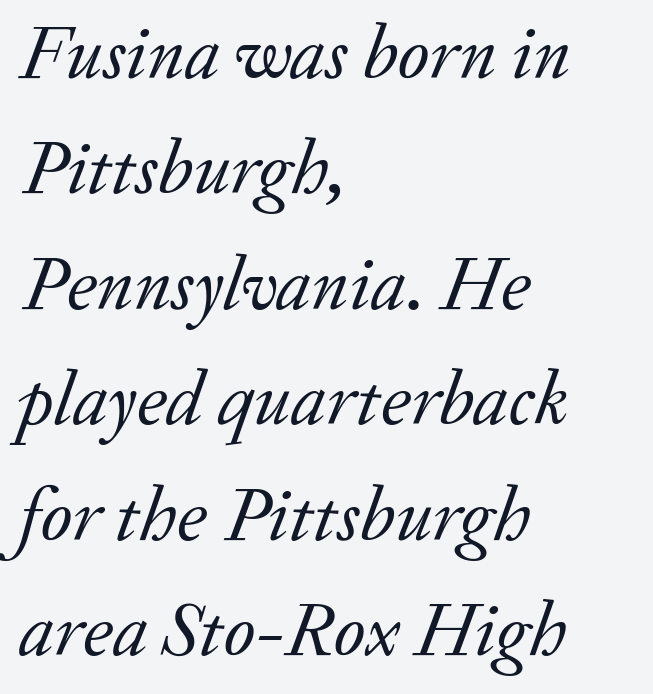
The image shows 77 px regular-weight serif type, italic (leaning right); set left-aligned, normal line spacing (1.5x), normal letter spacing, not underlined; low stroke contrast and a small x-height.
